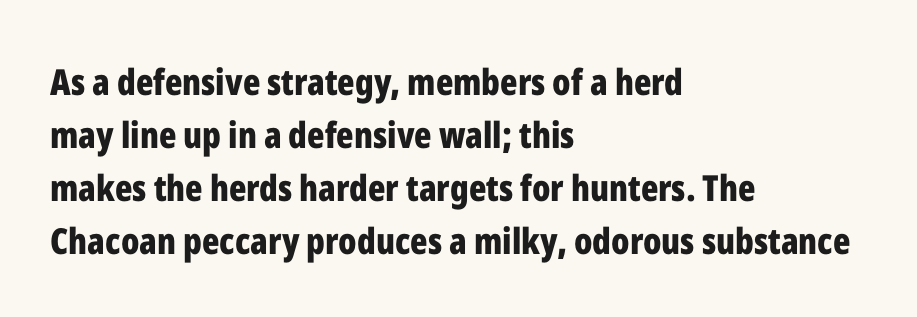
Q: Is the text bold? A: Yes.
Q: Is the text italic (slanted)? A: No, it is upright.
Q: Is the typeface a serif or a sans-serif typeface? A: Sans-serif.
Q: Is the text underlined? A: No.
Q: How is the paragraph aligned? A: Left-aligned.
Q: Is the spacing between letters normal or unusually wide? A: Normal.
Q: Is the spacing between lines tight, normal or loose? A: Normal.
Q: Width (condensed, normal, or wide)? A: Condensed.
Q: Stroke contrast? A: Low.
Q: x-height? A: Medium.
Q: Monospaced? A: No.
